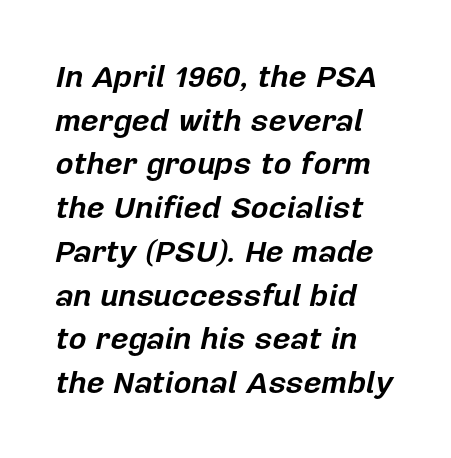
{"italic": "yes", "lean": "right", "slant_degrees": 12, "bold": "yes", "weight": "bold", "width": "normal", "stroke_contrast": "low", "x_height": "medium", "monospaced": "no", "underline": "no", "align": "left", "line_spacing": "normal", "line_spacing_ratio": 1.41, "letter_spacing": "normal", "letter_spacing_em": 0.0, "glyph_px": 31}
